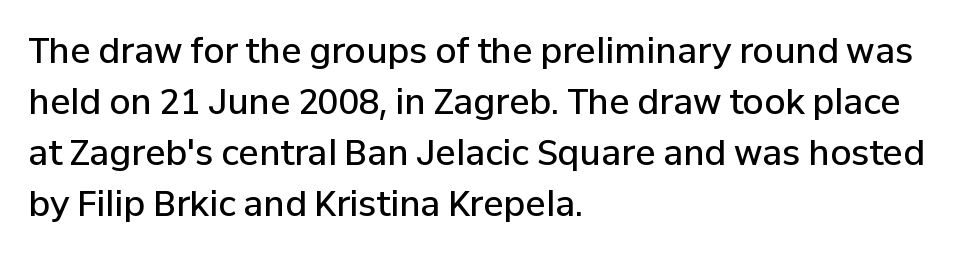
Looks like regular typesetting: each glyph gets only the width it needs. Regarding serifs, this sample does without them. Do the letters lean? They stand straight. Successive baselines arrive at the customary interval. Look at the tracking — it's just the regular setting, nothing added.
